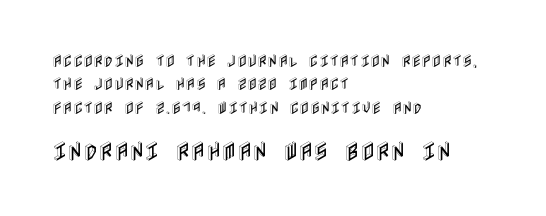
Each row of text sits above clean, open space. Between these two stacked blocks, the lower one wins on size. In CSS terms this would be text-align: left. Vertically, the passage feels balanced, rows spaced as you'd expect. Unlike italic type, these characters show no tilt at all. A typesetter would call this zero additional tracking.
